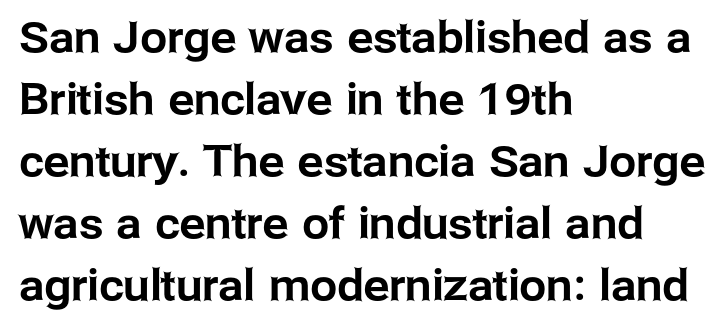
The image shows 43 px sans-serif type, upright; set left-aligned, normal line spacing (1.44x), normal letter spacing, not underlined; low stroke contrast and a medium x-height.
